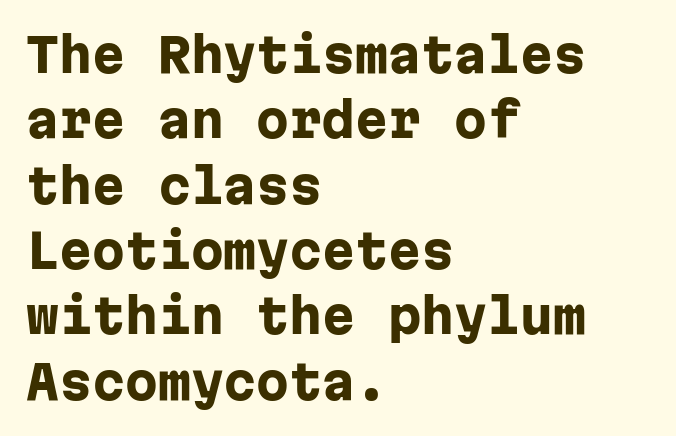
This sample keeps an unexceptional amount of space between lines. Stroke thickness is high; the sample reads as a true bold. A clean baseline with only descenders dipping below it. The rendering shows plain stroke endings on the letterforms — a sans-serif design. The face used here is rendered with its standard letterfit. The letters stand straight up with perfectly vertical stems.
